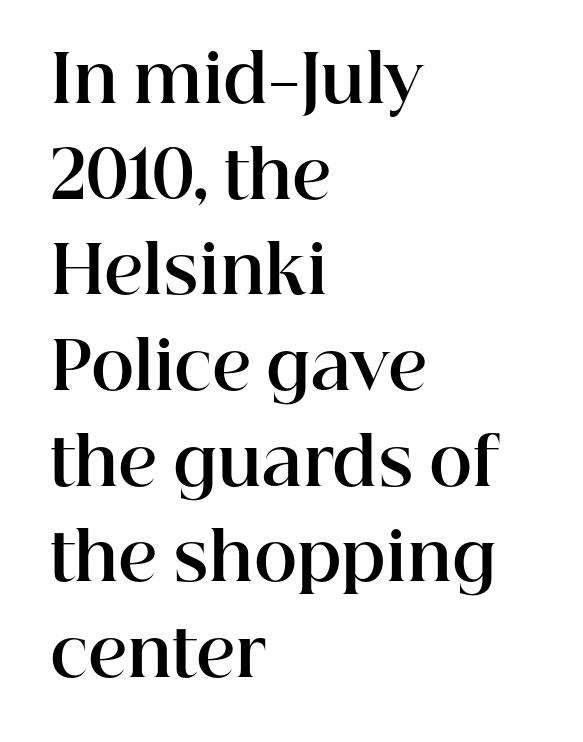
{"serif": "yes", "italic": "no", "bold": "yes", "weight": "bold", "width": "normal", "stroke_contrast": "high", "x_height": "medium", "monospaced": "no", "underline": "no", "align": "left", "line_spacing": "normal", "line_spacing_ratio": 1.45, "letter_spacing": "normal", "letter_spacing_em": 0.0, "glyph_px": 66}
